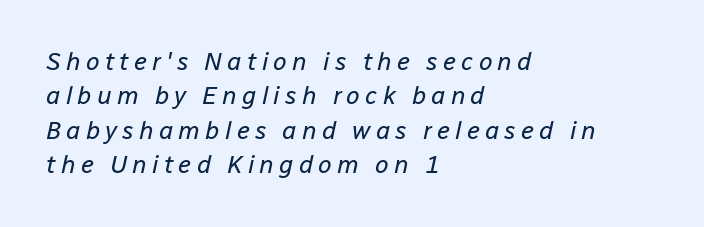
{"italic": "yes", "lean": "right", "slant_degrees": 12, "bold": "no", "underline": "no", "align": "left", "line_spacing": "normal", "line_spacing_ratio": 1.38, "letter_spacing": "wide", "letter_spacing_em": 0.2, "glyph_px": 25}
